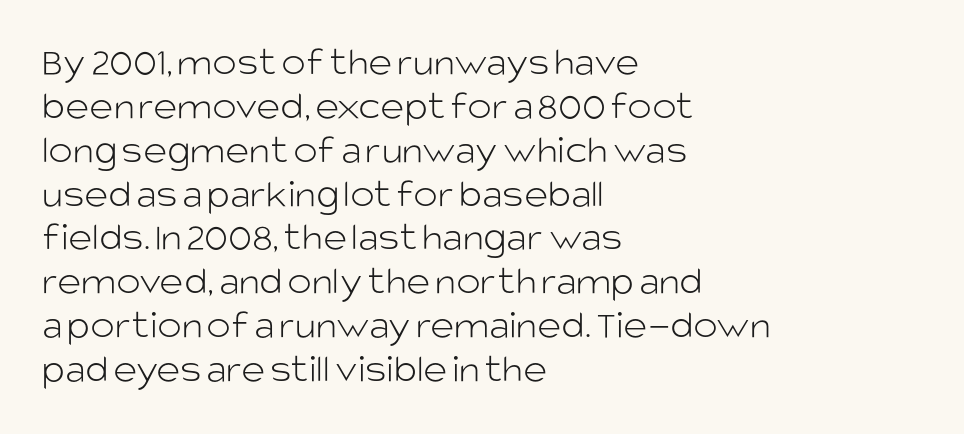
The image shows 41 px light sans-serif type, upright; set left-aligned, tight line spacing (1.07x), normal letter spacing, not underlined; low stroke contrast and a large x-height.
